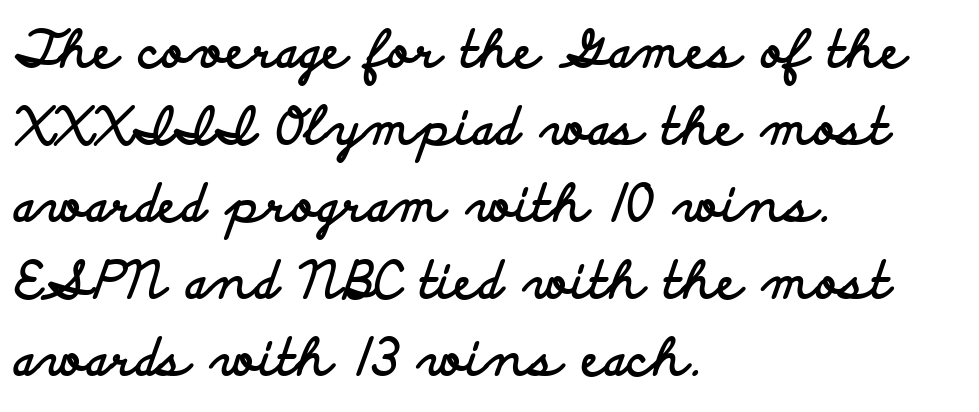
The type family on display is of the sans-serif kind. Spacing between characters is what you'd get straight out of the box. Proportional: the letters do not fall into vertical columns. Descender tails drop into unmarked territory. The lines sit at an ordinary, default distance from one another.
